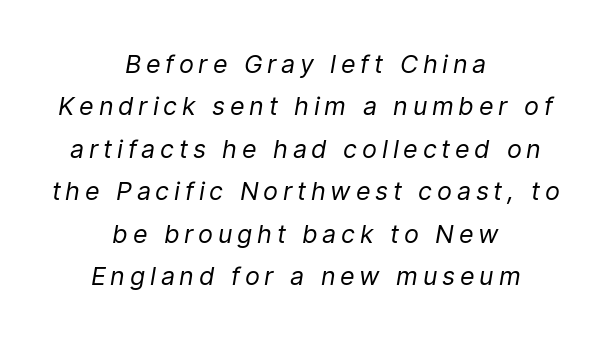
Q: Is the text bold? A: No.
Q: Is the text italic (slanted)? A: Yes, it leans right by about 9 degrees.
Q: Is the text underlined? A: No.
Q: How is the paragraph aligned? A: Centered.
Q: Is the spacing between lines tight, normal or loose? A: Normal.
